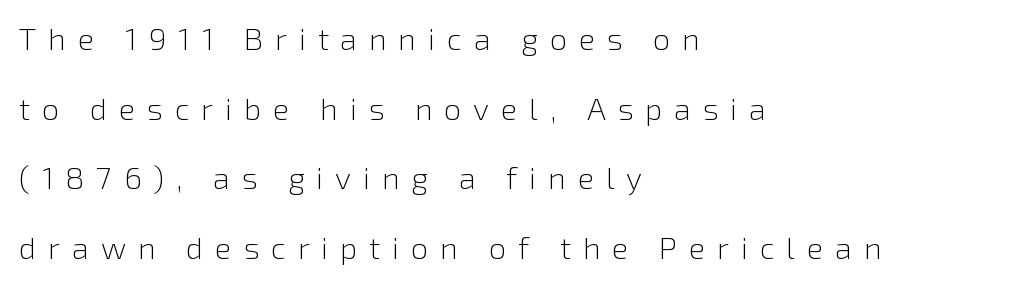
The image shows 31 px light sans-serif type, upright; set left-aligned, loose line spacing (2.25x), unusually wide letter spacing (+0.38 em), not underlined; low stroke contrast and a medium x-height.
